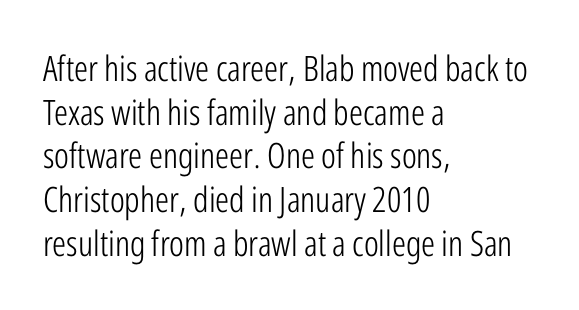
You could not count columns in this text — the font is proportionally spaced. Normally led — the rows are evenly, conventionally spaced. A quiet, ordinary-to-light weight characterises the typeface. Unlike a traditional serif, this face leaves its strokes unadorned.
